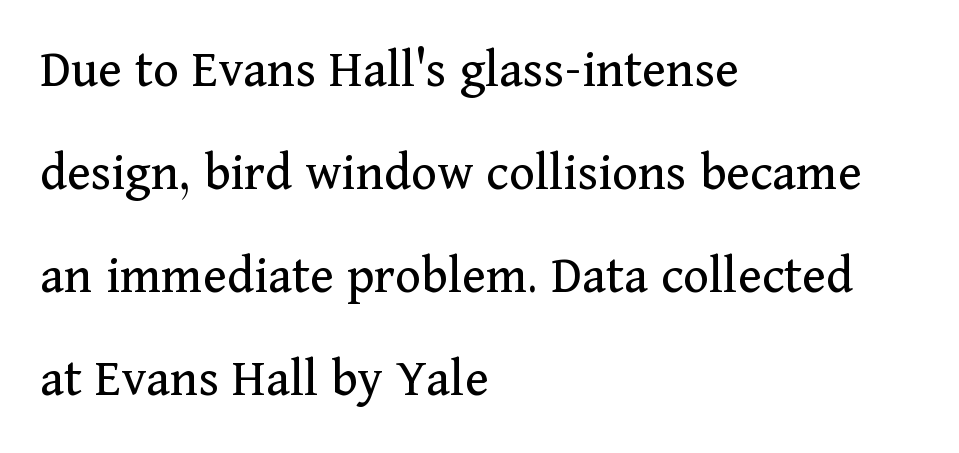
Q: Is the text bold? A: No.
Q: Is the text italic (slanted)? A: No, it is upright.
Q: Is the typeface a serif or a sans-serif typeface? A: Serif.
Q: Is the text underlined? A: No.
Q: How is the paragraph aligned? A: Left-aligned.
Q: Is the spacing between letters normal or unusually wide? A: Normal.
Q: Width (condensed, normal, or wide)? A: Normal.
Q: Stroke contrast? A: Medium.
Q: x-height? A: Medium.
Q: Monospaced? A: No.
